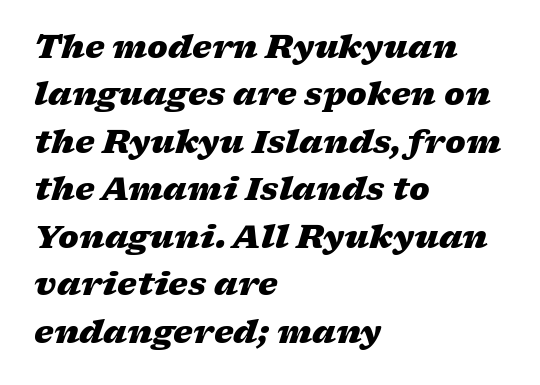
{"italic": "yes", "lean": "right", "slant_degrees": 17, "bold": "yes", "weight": "heavy", "width": "wide", "stroke_contrast": "low", "x_height": "medium", "monospaced": "no", "underline": "no", "align": "left", "line_spacing": "normal", "line_spacing_ratio": 1.53, "letter_spacing": "normal", "letter_spacing_em": 0.0, "glyph_px": 31}
